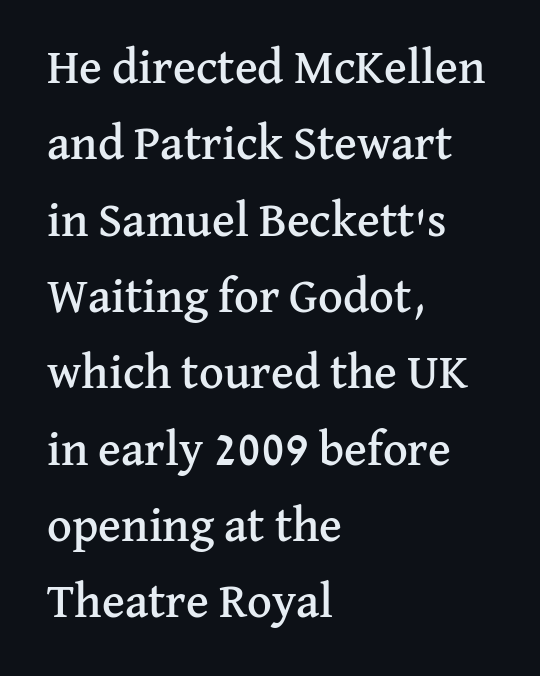
The image shows 48 px serif type, upright; set left-aligned, normal line spacing (1.59x), normal letter spacing, not underlined; medium stroke contrast and a medium x-height.
